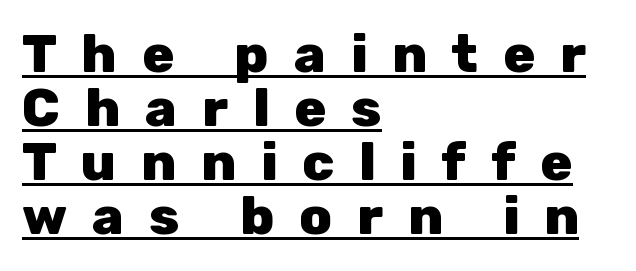
{"serif": "no", "italic": "no", "bold": "yes", "weight": "heavy", "width": "normal", "stroke_contrast": "low", "x_height": "medium", "monospaced": "no", "underline": "yes", "align": "left", "line_spacing": "tight", "line_spacing_ratio": 1.02, "letter_spacing": "wide", "letter_spacing_em": 0.47, "glyph_px": 53}
